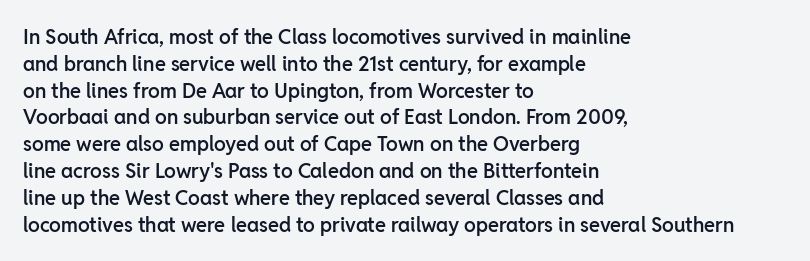
The image shows 20 px text type, upright; set left-aligned, normal line spacing (1.34x), normal letter spacing, not underlined.
